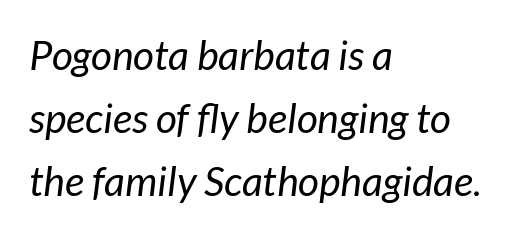
Q: Is the text bold? A: No.
Q: Is the text italic (slanted)? A: Yes, it leans right by about 7 degrees.
Q: Is the text underlined? A: No.
Q: How is the paragraph aligned? A: Left-aligned.
Q: Is the spacing between letters normal or unusually wide? A: Normal.
Q: Is the spacing between lines tight, normal or loose? A: Normal.
Q: Width (condensed, normal, or wide)? A: Normal.
Q: Stroke contrast? A: Low.
Q: x-height? A: Medium.
Q: Monospaced? A: No.
